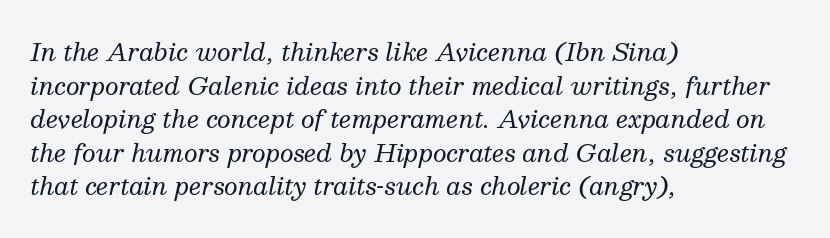
If you drew a line through each stem, it would be angled. Quick note: underline off. Stems here are at most as thick as an everyday book face. Notice how the passage keeps a crisp vertical edge on the left only. You could call the tracking neutral — neither tight nor loose.
